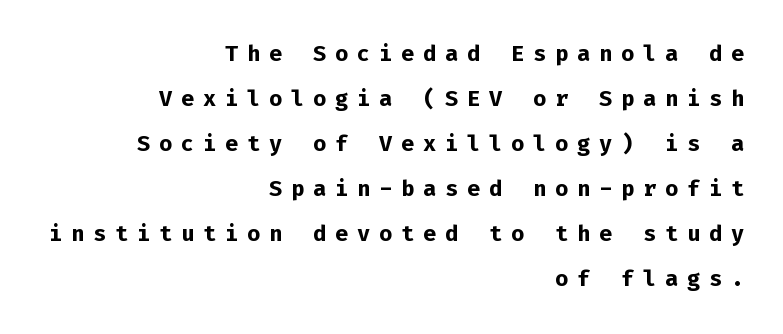
Q: Is the text bold? A: Yes.
Q: Is the text italic (slanted)? A: No, it is upright.
Q: Is the text underlined? A: No.
Q: How is the paragraph aligned? A: Right-aligned.
Q: Is the spacing between letters normal or unusually wide? A: Unusually wide.
Q: Is the spacing between lines tight, normal or loose? A: Loose.
